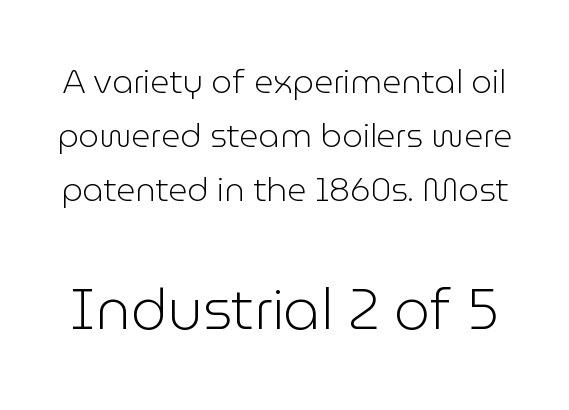
{"serif": "no", "italic": "no", "bold": "no", "weight": "light", "width": "normal", "stroke_contrast": "low", "x_height": "medium", "monospaced": "no", "underline": "no", "line_spacing": "normal", "line_spacing_ratio": 1.64, "letter_spacing": "normal", "letter_spacing_em": 0.0, "larger_block": "second", "size_ratio": 1.73, "glyph_px": 57}
